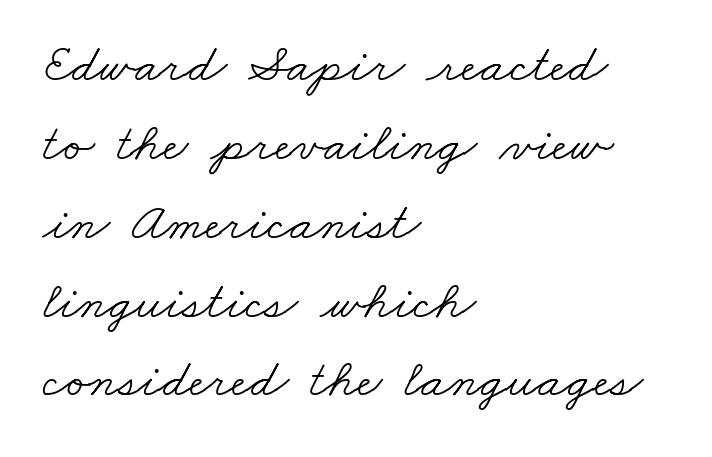
Q: Is the text bold? A: No.
Q: Is the typeface a serif or a sans-serif typeface? A: Serif.
Q: Is the text underlined? A: No.
Q: How is the paragraph aligned? A: Left-aligned.
Q: Is the spacing between letters normal or unusually wide? A: Normal.
Q: Is the spacing between lines tight, normal or loose? A: Normal.
Q: Width (condensed, normal, or wide)? A: Wide.
Q: Stroke contrast? A: Low.
Q: x-height? A: Small.
Q: Monospaced? A: No.
